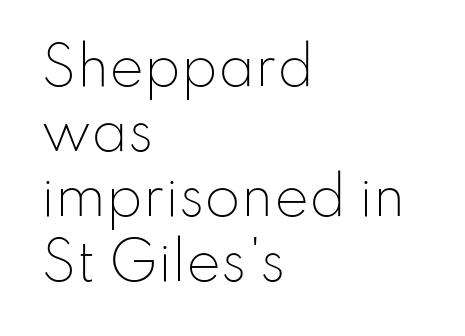
The image shows 52 px light sans-serif type, upright; set left-aligned, normal line spacing (1.25x), normal letter spacing, not underlined; low stroke contrast and a small x-height.
